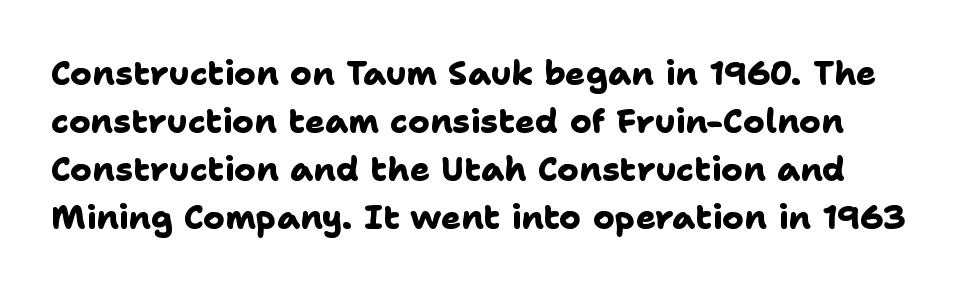
The image shows 33 px heavy sans-serif type; set normal line spacing (1.45x), normal letter spacing, not underlined; low stroke contrast and a medium x-height.
